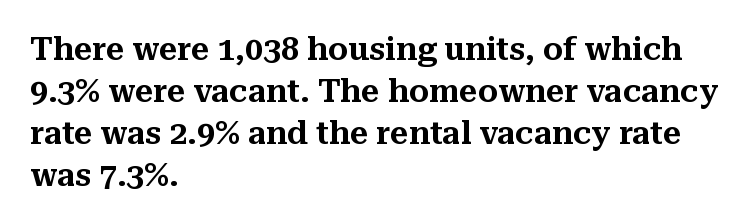
The image shows 32 px serif type, upright; set left-aligned, normal line spacing (1.31x), normal letter spacing, not underlined; medium stroke contrast and a medium x-height.
